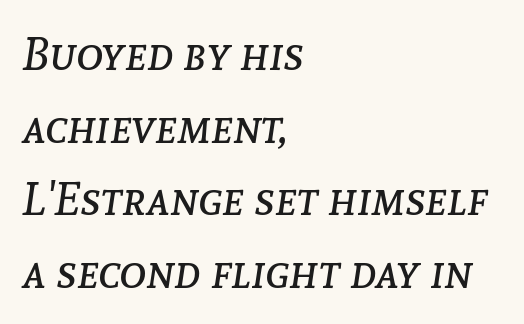
The image shows 46 px regular-weight type, italic (leaning right); set left-aligned, normal line spacing (1.58x), normal letter spacing, not underlined; low stroke contrast and a medium x-height.
